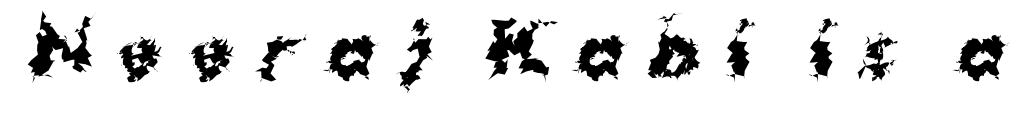
{"serif": "no", "bold": "yes", "weight": "bold", "width": "normal", "stroke_contrast": "medium", "x_height": "medium", "monospaced": "no", "underline": "no", "letter_spacing": "wide", "letter_spacing_em": 0.36, "glyph_px": 71}
